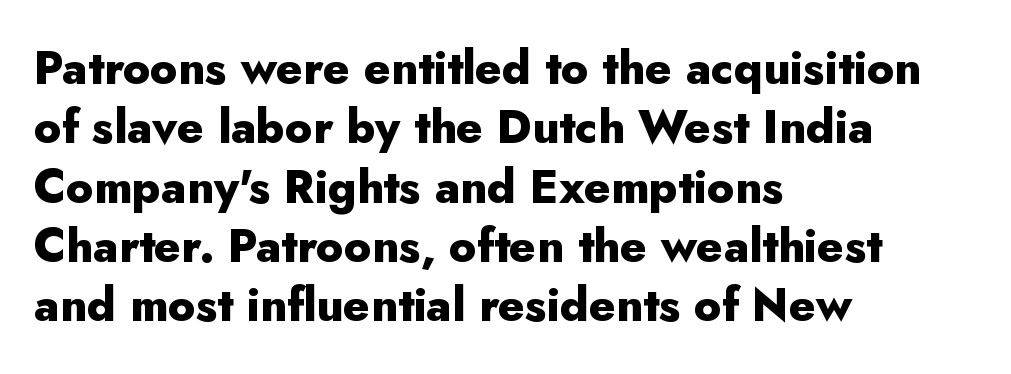
The rendering uses natural spacing where letterforms have individual widths. Are there feet on the stems? There aren't — it's a sans. A student would call this left alignment; a typographer would say flush left, rag right. Italic? Not at all — the glyphs are vertical.
